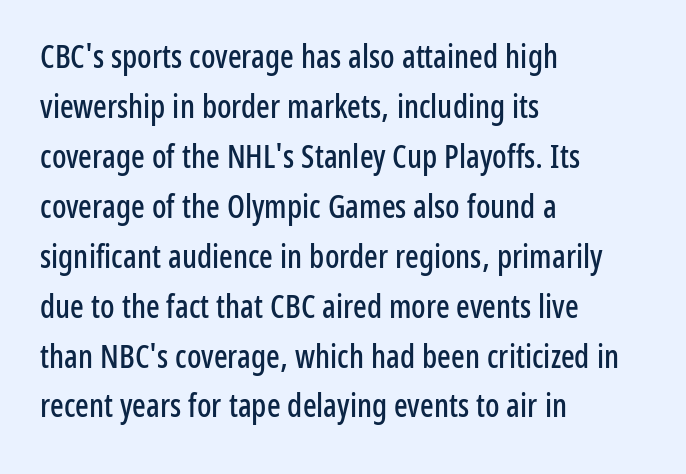
If you drew a ruler down the left edge, every line would touch it. Honestly, there is no underline to notice here at all. Each new line begins a customary step beneath the previous one. Looks like regular typesetting: each glyph gets only the width it needs. This rendering employs a face without finishing strokes, i.e., a sans-serif.
